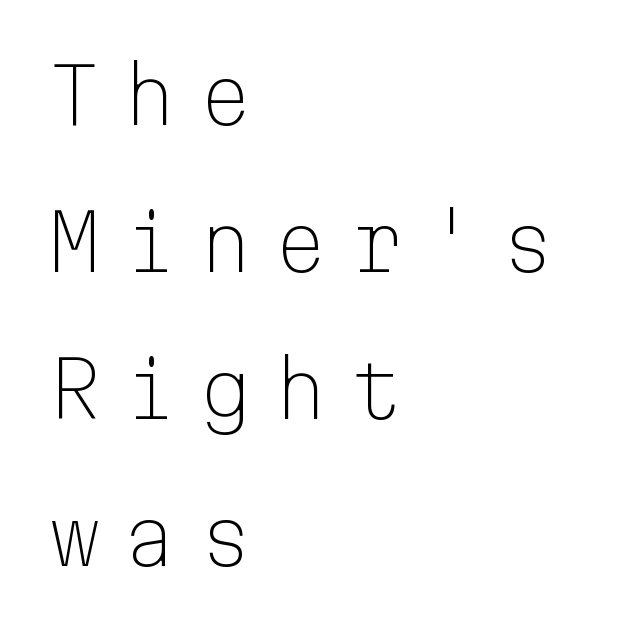
{"serif": "no", "italic": "no", "bold": "no", "weight": "light", "width": "normal", "stroke_contrast": "low", "x_height": "medium", "monospaced": "yes", "underline": "no", "align": "left", "line_spacing": "loose", "line_spacing_ratio": 1.91, "letter_spacing": "wide", "letter_spacing_em": 0.28, "glyph_px": 77}
